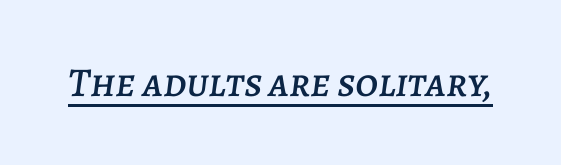
The gaps between neighbouring characters are ordinary and unremarkable. Each letter keeps its own natural width here, so spacing adapts to shape. The font's italic variant was chosen for this text. Beneath each row of characters lies a ruled line.
